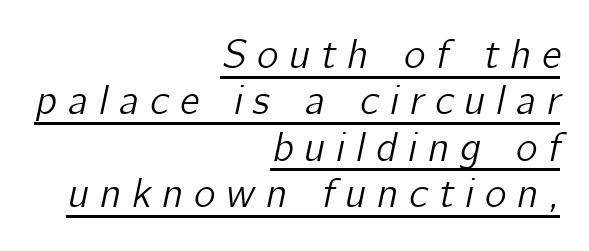
Looking at the ascenders, they clearly lean. The lines in this sample share a right terminus and differ only in where they begin. In designer terms, the underline attribute is active on this setting. Here the designer chose a conventional face with non-uniform glyph widths. Students, observe: this is what under-led, compact text looks like.
